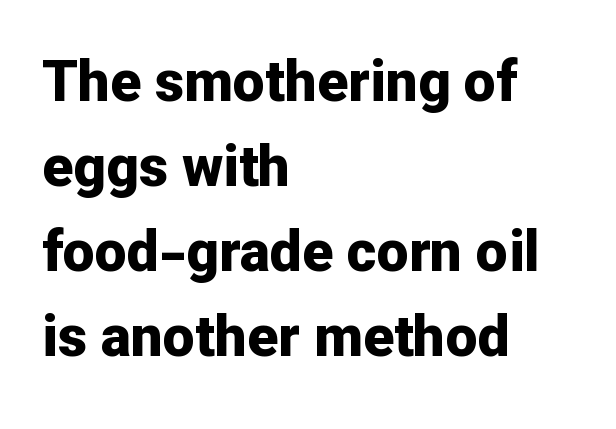
The image shows 57 px bold sans-serif type, upright; set left-aligned, normal line spacing (1.49x), normal letter spacing, not underlined; low stroke contrast and a medium x-height.
